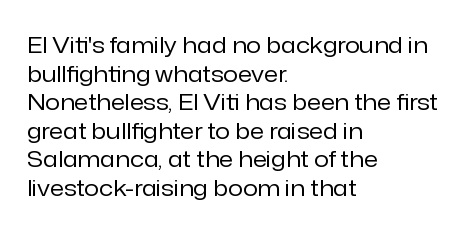
{"italic": "no", "bold": "no", "underline": "no", "align": "left", "line_spacing_ratio": 1.24, "letter_spacing": "normal", "letter_spacing_em": 0.0, "glyph_px": 23}
